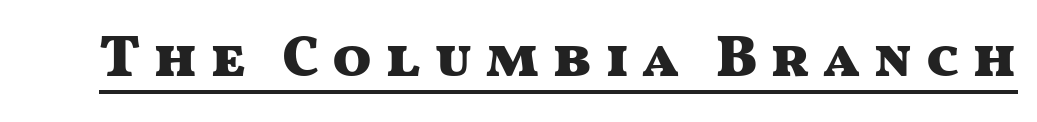
The image shows 58 px heavy, wide sans-serif type, upright; set unusually wide letter spacing (+0.21 em), underlined; medium stroke contrast and a medium x-height.
